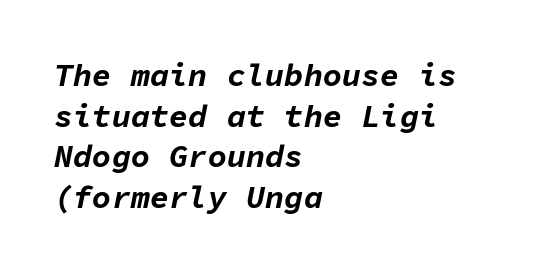
Q: Is the text bold? A: Yes.
Q: Is the text italic (slanted)? A: Yes, it leans right by about 11 degrees.
Q: Is the text underlined? A: No.
Q: How is the paragraph aligned? A: Left-aligned.
Q: Is the spacing between letters normal or unusually wide? A: Normal.
Q: Is the spacing between lines tight, normal or loose? A: Normal.
Q: Width (condensed, normal, or wide)? A: Normal.
Q: Stroke contrast? A: Low.
Q: x-height? A: Medium.
Q: Monospaced? A: Yes.
